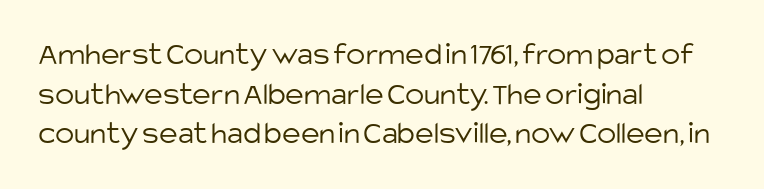
Q: Is the text bold? A: No.
Q: Is the text italic (slanted)? A: No, it is upright.
Q: Is the typeface a serif or a sans-serif typeface? A: Sans-serif.
Q: Is the text underlined? A: No.
Q: How is the paragraph aligned? A: Left-aligned.
Q: Is the spacing between letters normal or unusually wide? A: Normal.
Q: Width (condensed, normal, or wide)? A: Normal.
Q: Stroke contrast? A: Low.
Q: x-height? A: Large.
Q: Monospaced? A: No.
